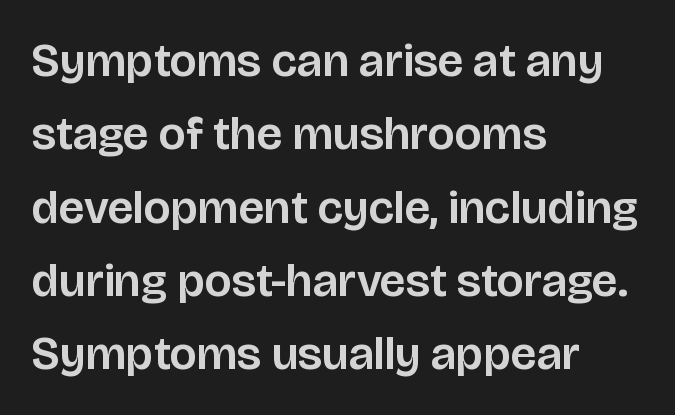
The image shows 47 px sans-serif type, upright; set left-aligned, normal line spacing (1.56x), normal letter spacing, not underlined; low stroke contrast and a large x-height.
